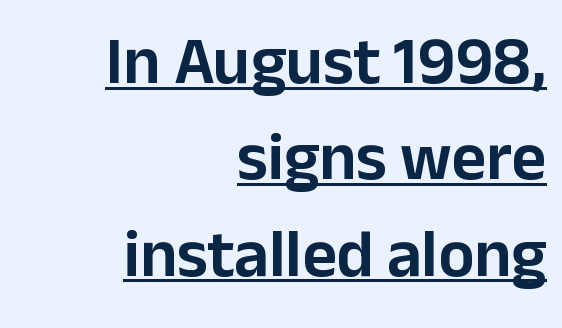
The image shows 67 px sans-serif type, upright; set right-aligned, normal line spacing (1.44x), normal letter spacing, underlined; low stroke contrast and a medium x-height.
